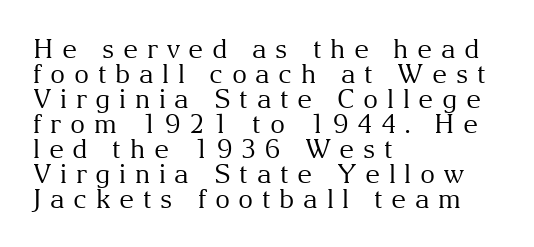
The typesetter chose a ragged-right arrangement here. The letters stand straight up with perfectly vertical stems. The line-height multiplier appears low, near solid setting. Ink coverage per letter is moderate at most.
